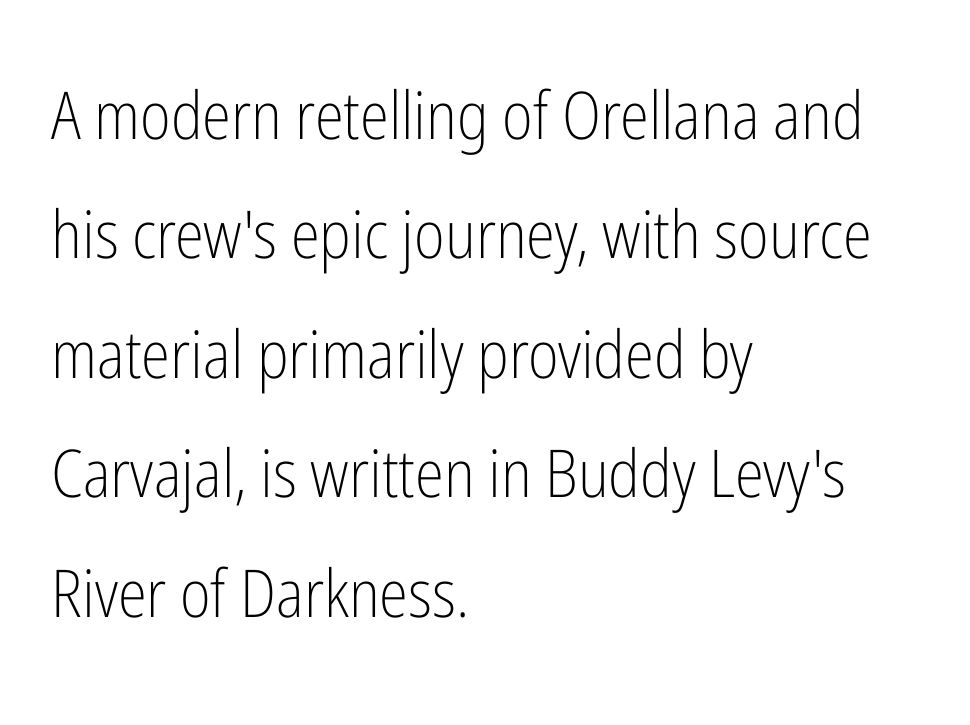
{"serif": "no", "italic": "no", "bold": "no", "weight": "light", "width": "condensed", "stroke_contrast": "low", "x_height": "medium", "monospaced": "no", "underline": "no", "align": "left", "line_spacing_ratio": 1.81, "letter_spacing": "normal", "letter_spacing_em": 0.0, "glyph_px": 66}
